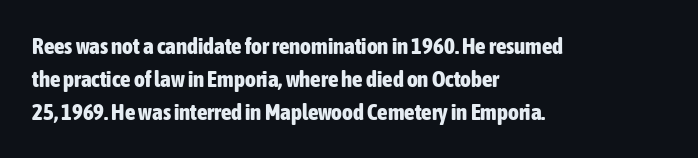
Q: Is the text bold? A: Yes.
Q: Is the text italic (slanted)? A: No, it is upright.
Q: Is the text underlined? A: No.
Q: How is the paragraph aligned? A: Left-aligned.
Q: Is the spacing between letters normal or unusually wide? A: Normal.
Q: Is the spacing between lines tight, normal or loose? A: Normal.
